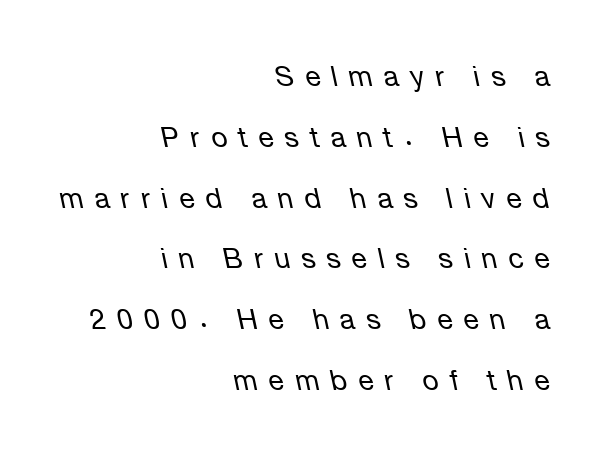
The image shows 28 px regular-weight type, italic (leaning left); set right-aligned, loose line spacing (2.17x), unusually wide letter spacing (+0.4 em), not underlined; low stroke contrast and a medium x-height.
